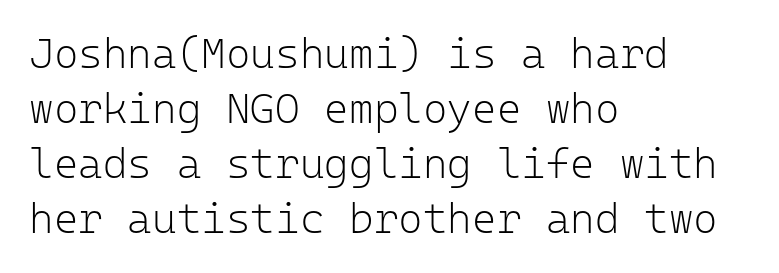
Q: Is the text bold? A: No.
Q: Is the text italic (slanted)? A: No, it is upright.
Q: Is the typeface a serif or a sans-serif typeface? A: Sans-serif.
Q: Is the text underlined? A: No.
Q: How is the paragraph aligned? A: Left-aligned.
Q: Is the spacing between letters normal or unusually wide? A: Normal.
Q: Is the spacing between lines tight, normal or loose? A: Normal.
Q: Width (condensed, normal, or wide)? A: Normal.
Q: Stroke contrast? A: Low.
Q: x-height? A: Medium.
Q: Monospaced? A: Yes.
